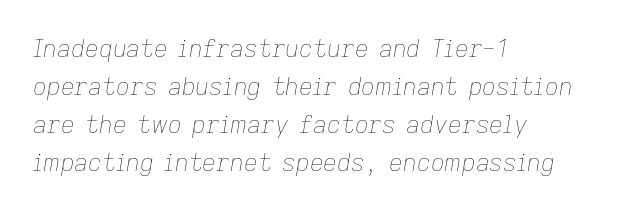
Layout note: lines flush left. Stems here are at most as thick as an everyday book face. The whole block is typeset with a tilt. These lines sit exactly where default settings would place them. Descenders hang freely into open space.
